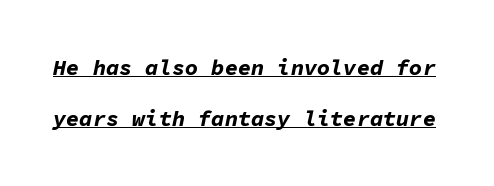
The horizontal fit of the characters is conventional and even. The typesetting leans heavy: a genuine bold. Honestly, the underline is the first thing you notice here. These lines were composed using italics. Vertically, the passage feels expansive, rows floating well apart.
